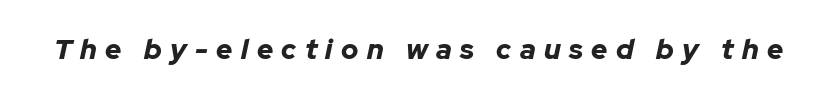
Someone cranked the tracking dial way up on this one. The whole block is typeset with a tilt. Typographic density is high because the face is bold. You could not count columns in this text — the font is proportionally spaced. Glance below the letters and you will spot only blank space.
